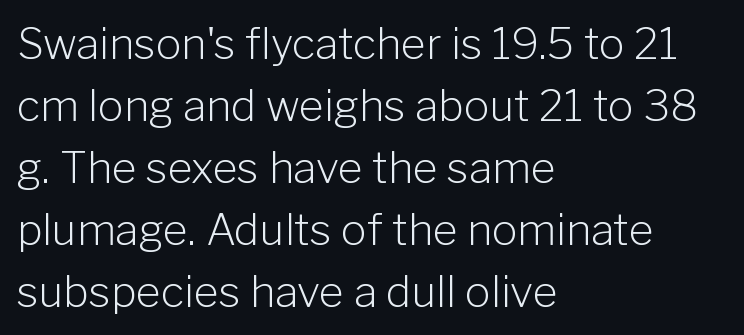
{"serif": "no", "italic": "no", "bold": "no", "weight": "light", "width": "normal", "stroke_contrast": "low", "x_height": "medium", "monospaced": "no", "underline": "no", "align": "left", "line_spacing": "normal", "line_spacing_ratio": 1.44, "letter_spacing": "normal", "letter_spacing_em": 0.0, "glyph_px": 43}
